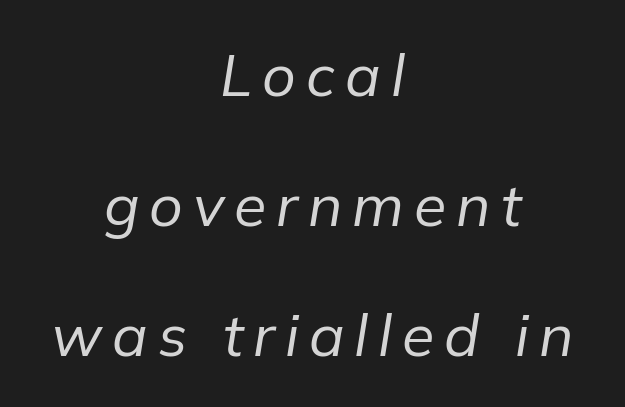
Q: Is the text bold? A: No.
Q: Is the text italic (slanted)? A: Yes, it leans right by about 9 degrees.
Q: Is the text underlined? A: No.
Q: How is the paragraph aligned? A: Centered.
Q: Is the spacing between lines tight, normal or loose? A: Loose.
Q: Width (condensed, normal, or wide)? A: Normal.
Q: Stroke contrast? A: Low.
Q: x-height? A: Medium.
Q: Monospaced? A: No.
